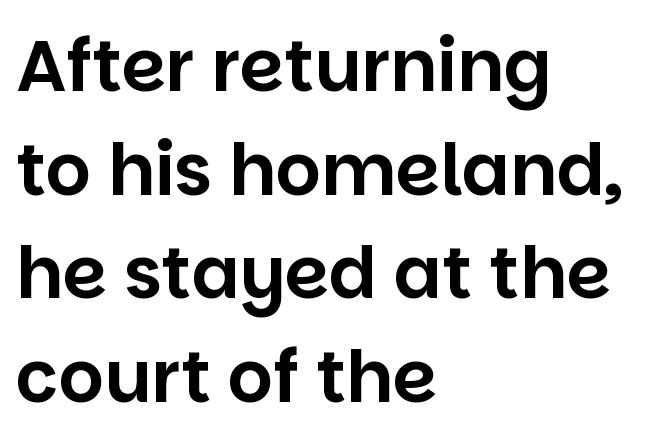
Letterform terminals end flat and unadorned throughout the passage. The rendering uses natural spacing where letterforms have individual widths. Which margin do the lines hug? The left one — the right edge is uneven. A bare baseline throughout the passage. The axis of the letterforms is exactly vertical.
